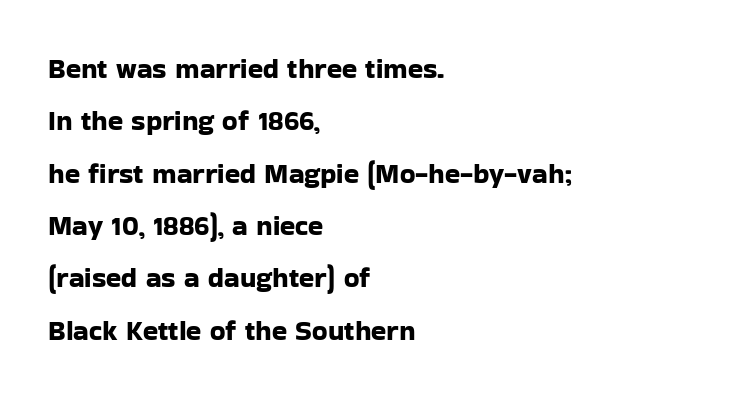
Q: Is the text italic (slanted)? A: No, it is upright.
Q: Is the typeface a serif or a sans-serif typeface? A: Sans-serif.
Q: Is the text underlined? A: No.
Q: How is the paragraph aligned? A: Left-aligned.
Q: Is the spacing between letters normal or unusually wide? A: Normal.
Q: Width (condensed, normal, or wide)? A: Normal.
Q: Stroke contrast? A: Low.
Q: x-height? A: Medium.
Q: Monospaced? A: No.
